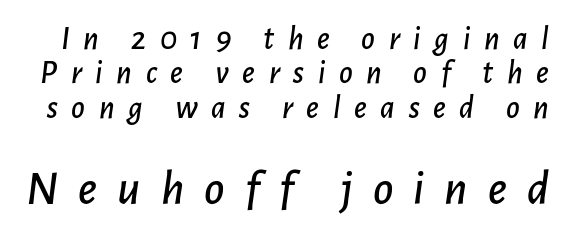
The image shows 49 px text type, italic (leaning right); set tight line spacing (1.04x), unusually wide letter spacing (+0.41 em), not underlined; the second (bottom) block is 1.48x larger; low stroke contrast and a medium x-height.
